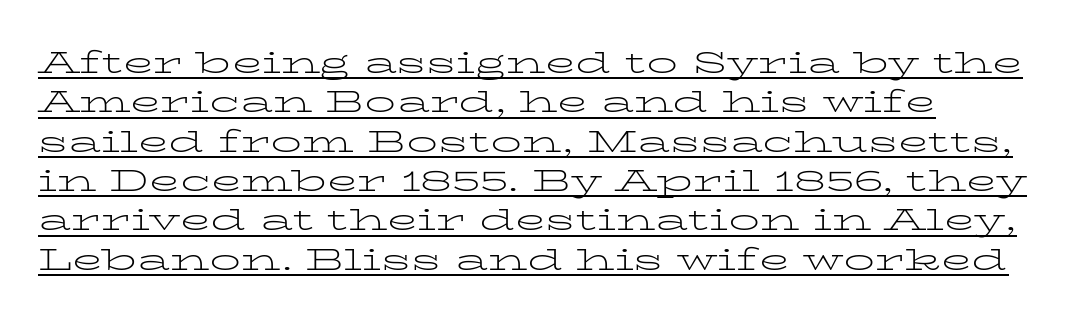
{"serif": "yes", "italic": "no", "bold": "no", "weight": "light", "width": "wide", "stroke_contrast": "low", "x_height": "medium", "monospaced": "no", "underline": "yes", "line_spacing": "normal", "line_spacing_ratio": 1.27, "letter_spacing": "normal", "letter_spacing_em": 0.0, "glyph_px": 31}
